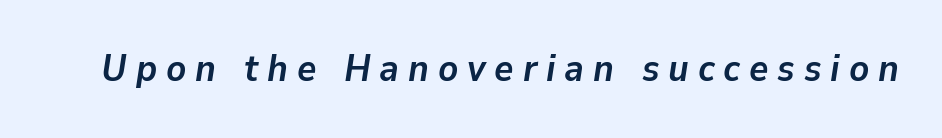
{"italic": "yes", "lean": "right", "slant_degrees": 9, "bold": "yes", "weight": "semibold", "width": "normal", "stroke_contrast": "low", "x_height": "medium", "monospaced": "no", "underline": "no", "letter_spacing": "wide", "letter_spacing_em": 0.24, "glyph_px": 37}
